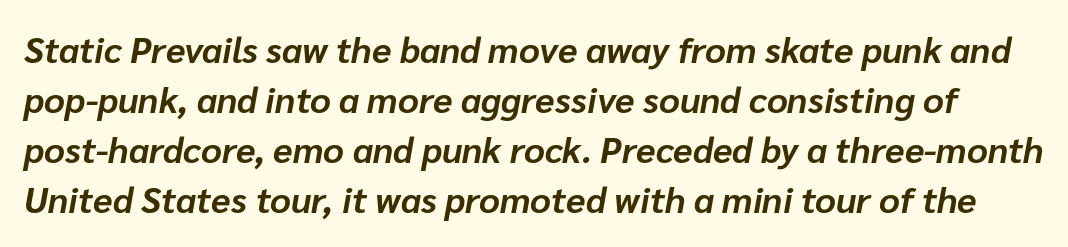
Leading matches the norm, producing a regular column. This sample has the flowing, uneven cadence of proportional lettering. Clear beneath every line of the passage. How heavy is the stroke? Heavy — this is a bold.
